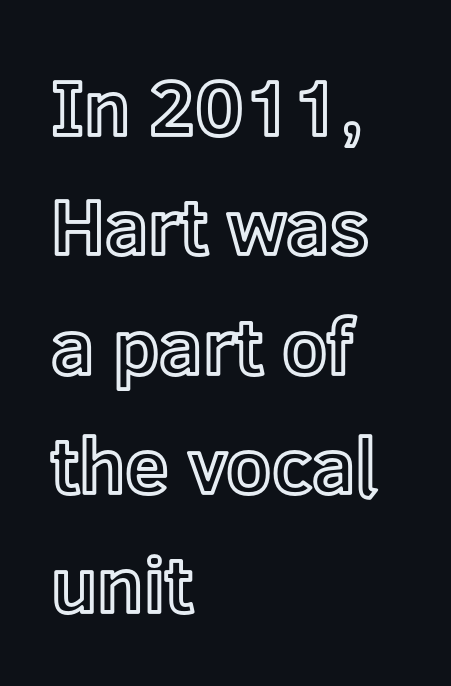
Q: Is the text italic (slanted)? A: No, it is upright.
Q: Is the text underlined? A: No.
Q: How is the paragraph aligned? A: Left-aligned.
Q: Is the spacing between letters normal or unusually wide? A: Normal.
Q: Is the spacing between lines tight, normal or loose? A: Normal.
Q: Width (condensed, normal, or wide)? A: Normal.
Q: x-height? A: Medium.
Q: Monospaced? A: No.
